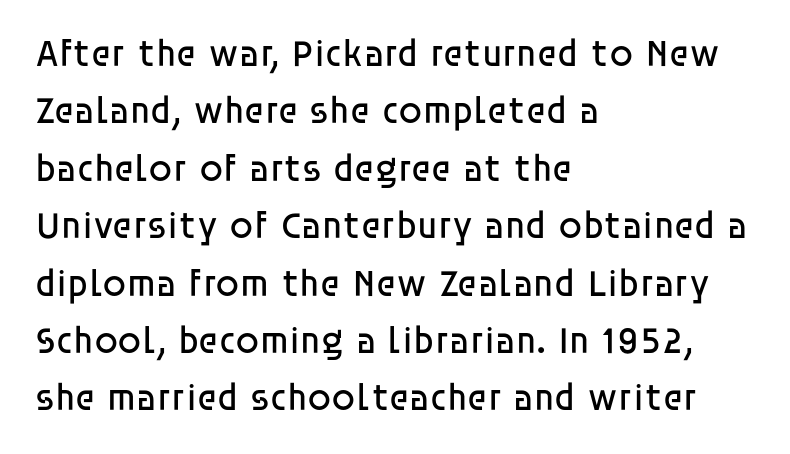
{"serif": "no", "italic": "no", "bold": "no", "weight": "regular", "width": "normal", "stroke_contrast": "low", "x_height": "large", "monospaced": "no", "underline": "no", "align": "left", "line_spacing": "normal", "line_spacing_ratio": 1.51, "letter_spacing": "normal", "letter_spacing_em": 0.0, "glyph_px": 38}
